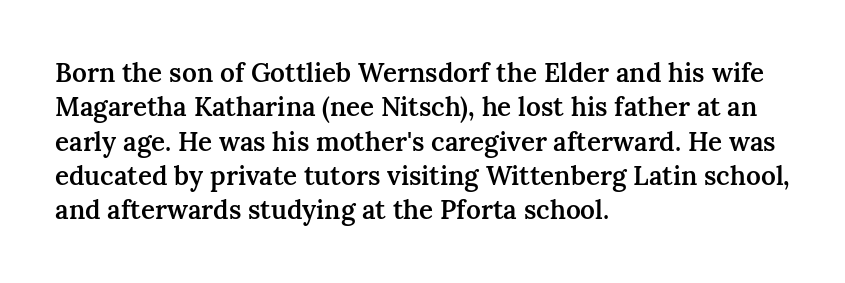
The image shows 26 px text type, upright; set left-aligned, normal line spacing (1.32x), normal letter spacing, not underlined.
